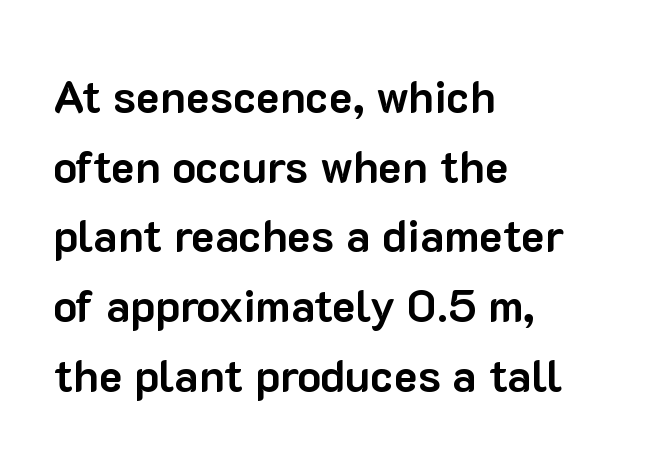
Q: Is the text bold? A: Yes.
Q: Is the text italic (slanted)? A: No, it is upright.
Q: Is the typeface a serif or a sans-serif typeface? A: Sans-serif.
Q: Is the text underlined? A: No.
Q: How is the paragraph aligned? A: Left-aligned.
Q: Is the spacing between letters normal or unusually wide? A: Normal.
Q: Is the spacing between lines tight, normal or loose? A: Normal.
Q: Width (condensed, normal, or wide)? A: Normal.
Q: Stroke contrast? A: Low.
Q: x-height? A: Medium.
Q: Monospaced? A: No.
